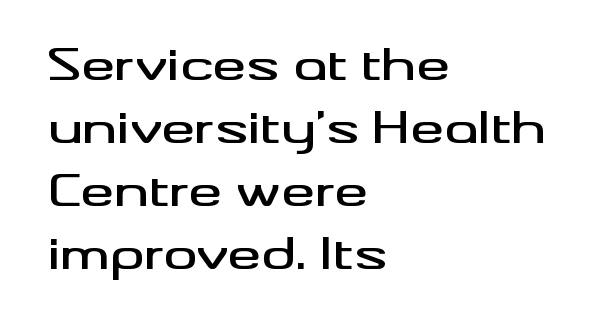
Honestly, the row spacing looks completely unremarkable. The compositor pushed each line to the left boundary. Each letter keeps its own natural width here, so spacing adapts to shape. Look at the bottom of the vertical strokes: they stop flat, with no serifs. The lettering holds an erect, upright posture throughout.
